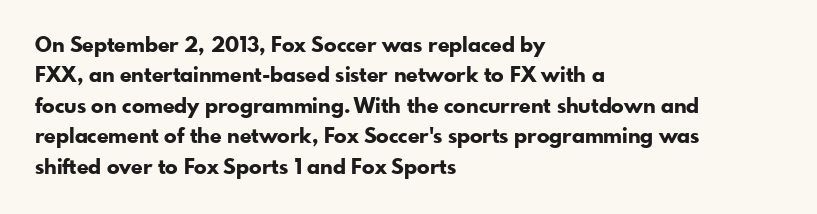
Notice how the stems are strictly vertical — no italics here. These words are printed bold, with thick strokes throughout. Leading: standard. You could call the tracking neutral — neither tight nor loose. The rendering anchors every line to the left-hand side. The words here are not underlined.
